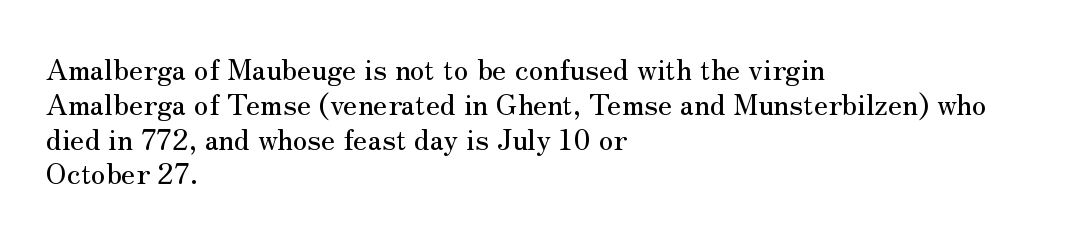
The image shows 29 px serif type, upright; set left-aligned, line spacing 1.2x, normal letter spacing, not underlined; medium stroke contrast and a small x-height.
